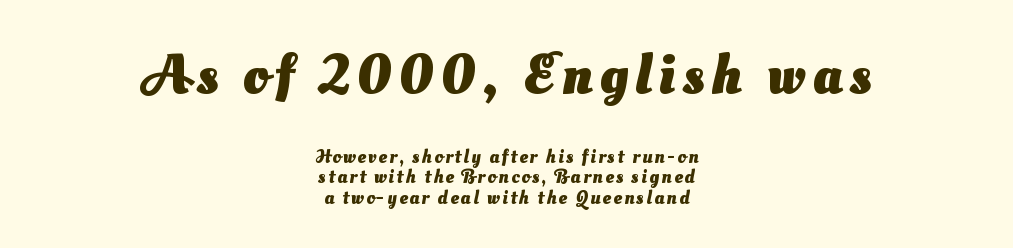
{"serif": "no", "bold": "yes", "weight": "heavy", "width": "normal", "stroke_contrast": "medium", "x_height": "small", "monospaced": "no", "underline": "no", "align": "center", "line_spacing": "tight", "line_spacing_ratio": 1.09, "larger_block": "first", "size_ratio": 3.0, "glyph_px": 57}
